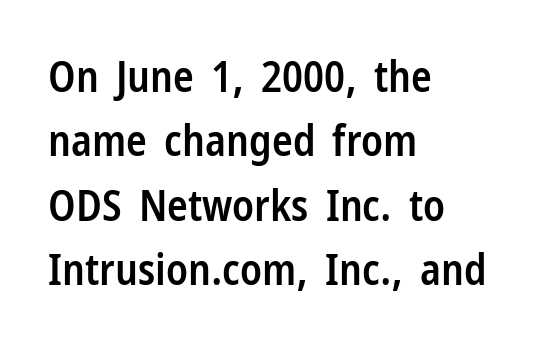
Are there feet on the stems? There aren't — it's a sans. Notice how the passage keeps a crisp vertical edge on the left only. Nothing unusual about the tracking: characters are spaced as the font intends. Is the type bold? Partly — it's a semibold, heavier than regular but not fully bold. When letters stand straight like this, we call the style roman or upright. Proportional: the letters do not fall into vertical columns.
